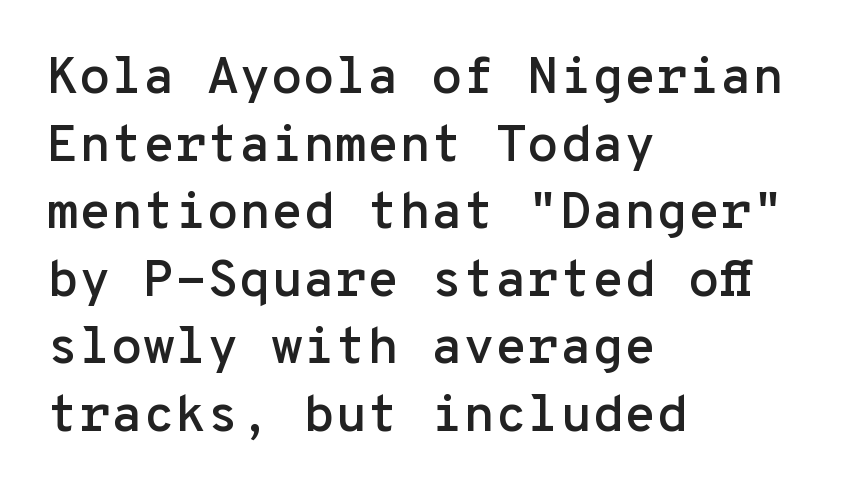
The image shows 52 px sans-serif type, upright, monospaced; set left-aligned, normal line spacing (1.3x), normal letter spacing, not underlined; low stroke contrast and a medium x-height.
